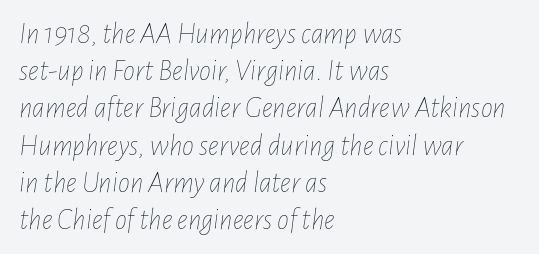
{"italic": "yes", "lean": "right", "slant_degrees": 7, "bold": "no", "weight": "thin", "width": "condensed", "stroke_contrast": "low", "x_height": "medium", "monospaced": "no", "underline": "no", "align": "left", "line_spacing_ratio": 1.24, "letter_spacing": "normal", "letter_spacing_em": 0.0, "glyph_px": 30}
